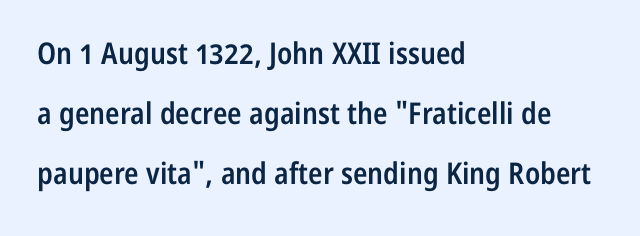
Q: Is the text bold? A: Semi-bold.
Q: Is the text italic (slanted)? A: No, it is upright.
Q: Is the typeface a serif or a sans-serif typeface? A: Sans-serif.
Q: Is the text underlined? A: No.
Q: How is the paragraph aligned? A: Left-aligned.
Q: Is the spacing between letters normal or unusually wide? A: Normal.
Q: Is the spacing between lines tight, normal or loose? A: Loose.
Q: Width (condensed, normal, or wide)? A: Condensed.
Q: Stroke contrast? A: Low.
Q: x-height? A: Medium.
Q: Monospaced? A: No.
